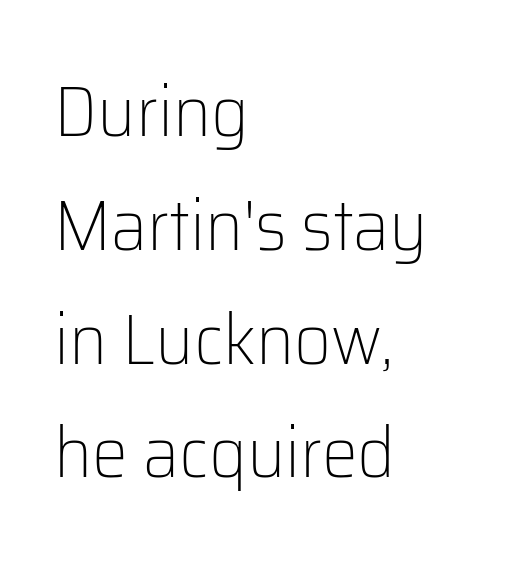
The image shows 72 px light sans-serif type, upright; set left-aligned, normal line spacing (1.58x), normal letter spacing, not underlined; low stroke contrast and a medium x-height.
